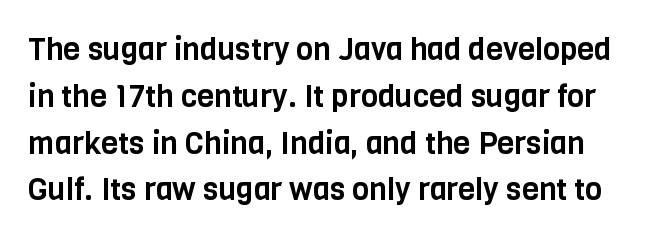
{"serif": "no", "italic": "no", "width": "condensed", "stroke_contrast": "low", "x_height": "large", "monospaced": "no", "underline": "no", "line_spacing": "normal", "line_spacing_ratio": 1.51, "letter_spacing": "normal", "letter_spacing_em": 0.0, "glyph_px": 31}
